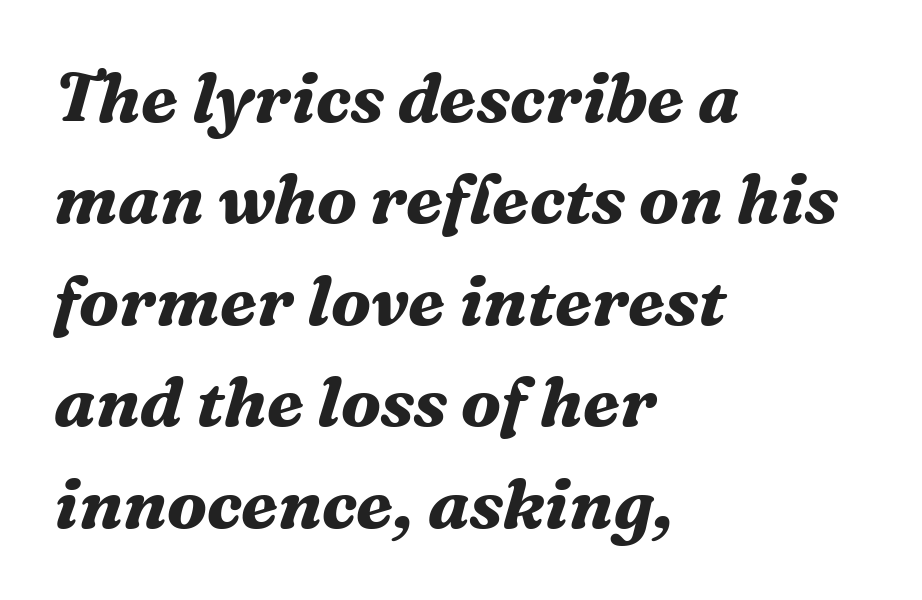
The image shows 69 px bold serif type, italic (leaning right); set left-aligned, normal line spacing (1.47x), normal letter spacing, not underlined; medium stroke contrast and a medium x-height.
